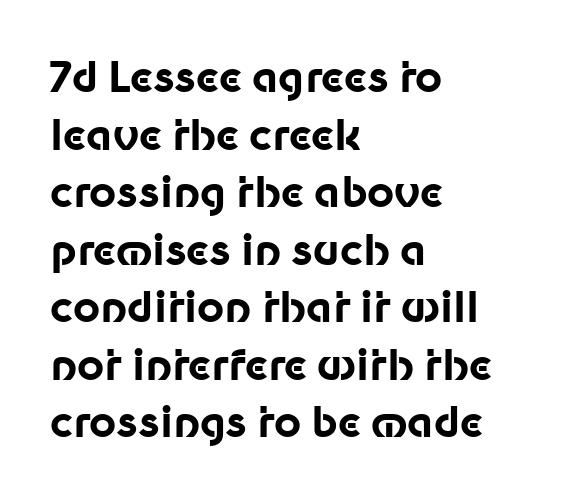
The image shows 42 px bold sans-serif type, upright; set left-aligned, normal line spacing (1.37x), normal letter spacing, not underlined; low stroke contrast and a medium x-height.
